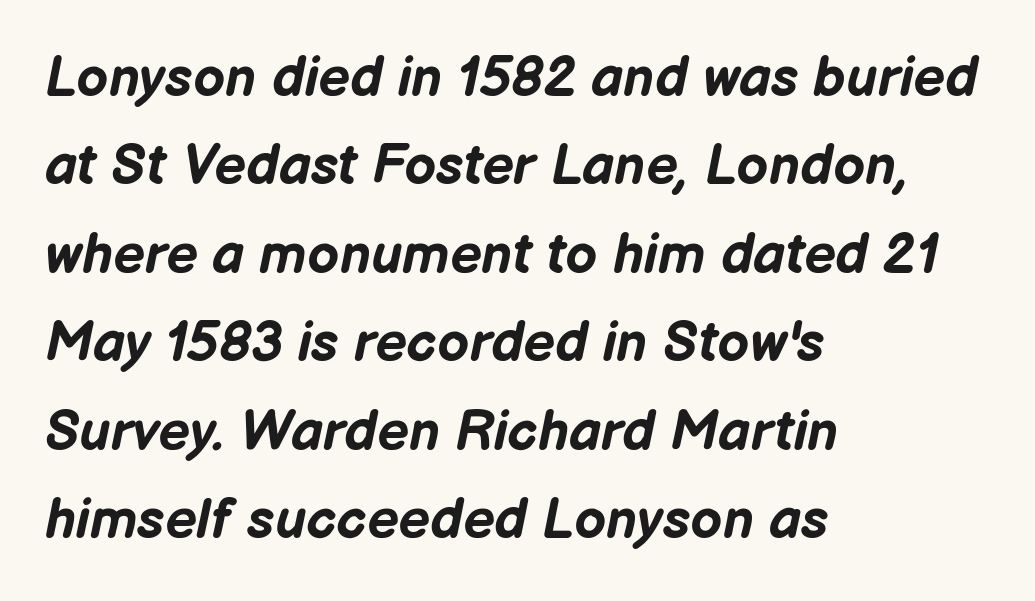
Does the leading feel generous? No, just average. Lines of text with bare space underneath. The strokes are fattened all the way to bold. Line beginnings align vertically; line endings do not. Proportional: the letters do not fall into vertical columns. The letters are slanted; this is an italic face.
